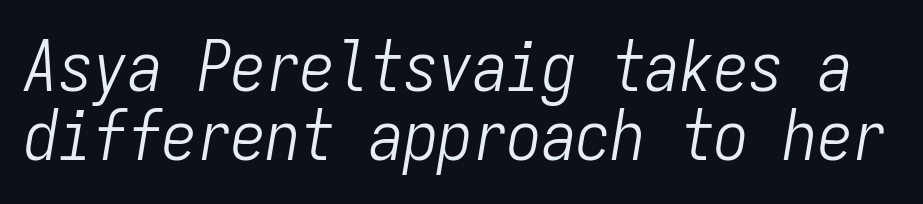
The image shows 69 px light, condensed type, italic (leaning right), monospaced; set tight line spacing (1.0x), normal letter spacing, not underlined; low stroke contrast and a medium x-height.
